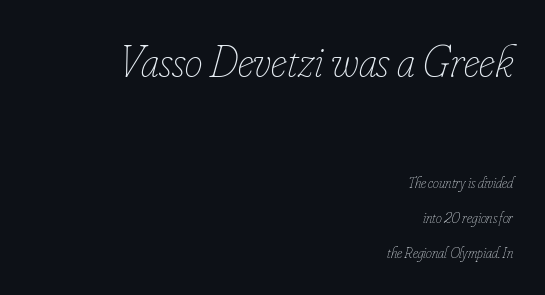
The image shows 45 px thin, condensed type, italic (leaning right); set right-aligned, loose line spacing (2.34x), normal letter spacing, not underlined; the first (top) block is 3.0x larger; low stroke contrast and a small x-height.
